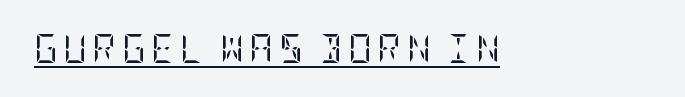
The image shows 29 px regular-weight, condensed serif type, upright; set underlined; low stroke contrast and a large x-height.
